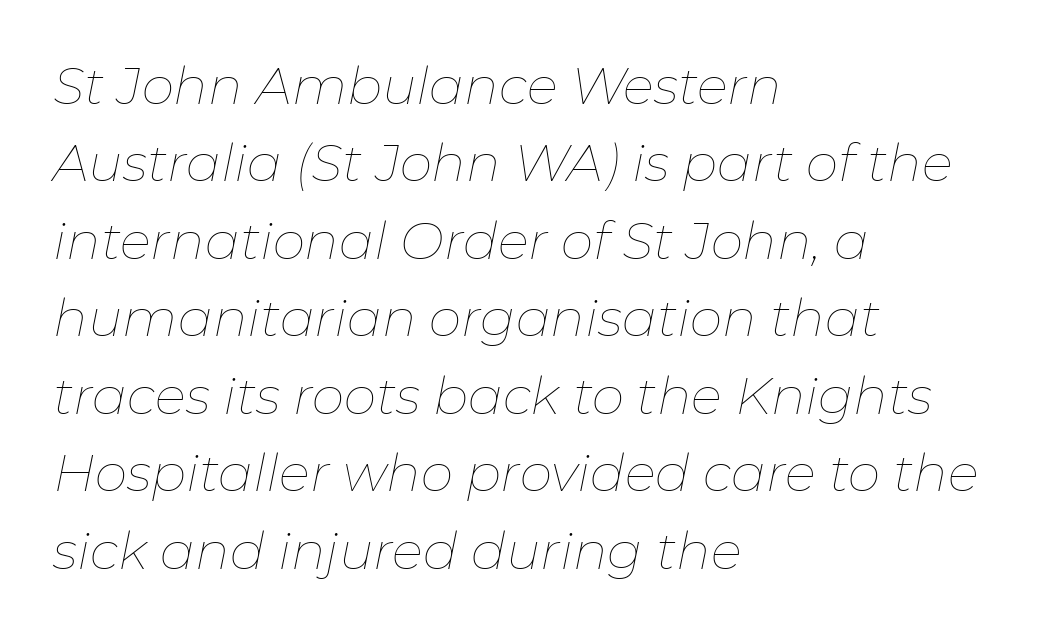
Looks like regular typesetting: each glyph gets only the width it needs. The letters are slanted; this is an italic face. The weight would be labelled regular, book, light, or lighter still. Standard letterfit; no display-style spreading of the glyphs. The area under the type is left untouched. Each new line begins a customary step beneath the previous one.
